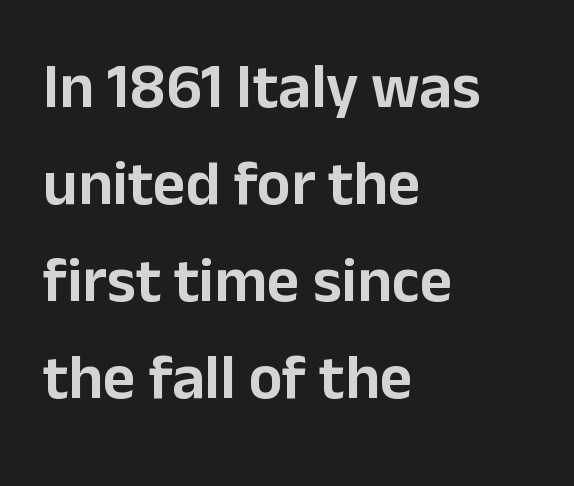
The image shows 63 px sans-serif type, upright; set left-aligned, normal line spacing (1.54x), normal letter spacing, not underlined; low stroke contrast and a medium x-height.
